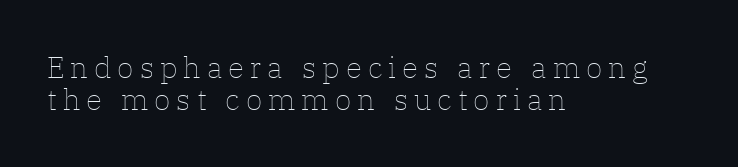
Q: Is the text bold? A: No.
Q: Is the text italic (slanted)? A: No, it is upright.
Q: Is the text underlined? A: No.
Q: How is the paragraph aligned? A: Left-aligned.
Q: Is the spacing between letters normal or unusually wide? A: Unusually wide.
Q: Is the spacing between lines tight, normal or loose? A: Tight.
Q: Width (condensed, normal, or wide)? A: Normal.
Q: Stroke contrast? A: Low.
Q: x-height? A: Medium.
Q: Monospaced? A: No.
